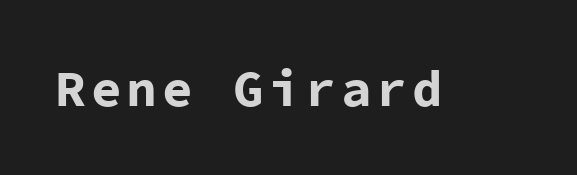
The image shows 51 px bold sans-serif type, upright, monospaced; set not underlined; low stroke contrast and a medium x-height.
